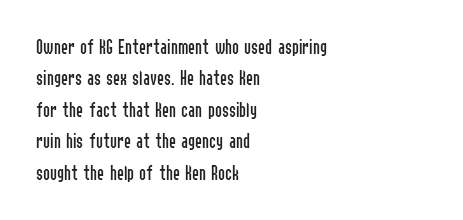
The image shows 21 px text type, upright; set left-aligned, normal line spacing (1.5x), normal letter spacing, not underlined.
